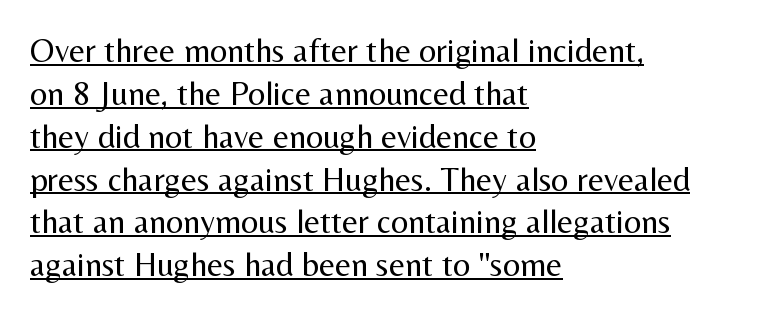
The sample's only ornament is a line tracing under the words. You could not count columns in this text — the font is proportionally spaced. Honestly, the row spacing looks completely unremarkable. This rendering employs a face without finishing strokes, i.e., a sans-serif. Does the copy run flush right? No — it runs flush left.
